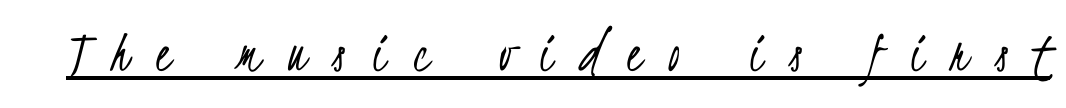
{"serif": "no", "bold": "no", "weight": "light", "width": "condensed", "stroke_contrast": "low", "x_height": "small", "monospaced": "no", "underline": "yes", "letter_spacing": "wide", "letter_spacing_em": 0.46, "glyph_px": 59}
